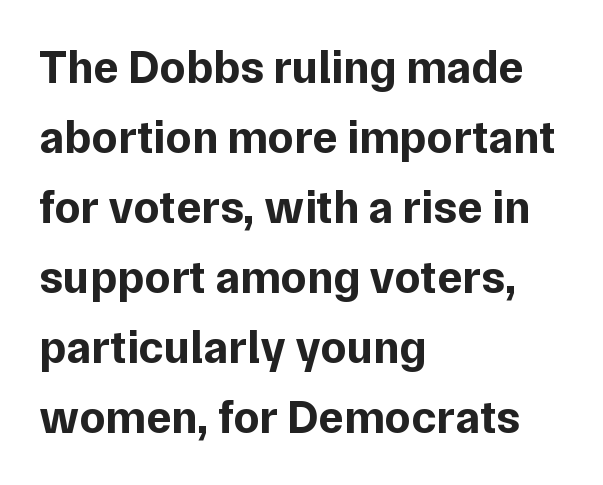
{"serif": "no", "italic": "no", "bold": "yes", "weight": "bold", "width": "normal", "stroke_contrast": "low", "x_height": "medium", "monospaced": "no", "underline": "no", "align": "left", "line_spacing": "normal", "line_spacing_ratio": 1.49, "letter_spacing": "normal", "letter_spacing_em": 0.0, "glyph_px": 47}
